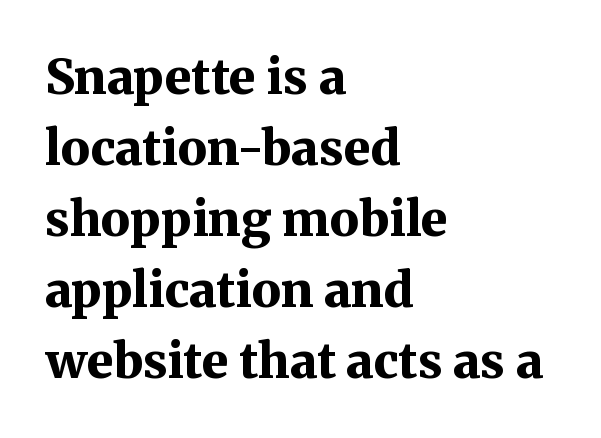
Q: Is the text bold? A: Yes.
Q: Is the text italic (slanted)? A: No, it is upright.
Q: Is the typeface a serif or a sans-serif typeface? A: Serif.
Q: Is the text underlined? A: No.
Q: How is the paragraph aligned? A: Left-aligned.
Q: Is the spacing between letters normal or unusually wide? A: Normal.
Q: Is the spacing between lines tight, normal or loose? A: Normal.
Q: Width (condensed, normal, or wide)? A: Normal.
Q: Stroke contrast? A: Medium.
Q: x-height? A: Medium.
Q: Monospaced? A: No.
